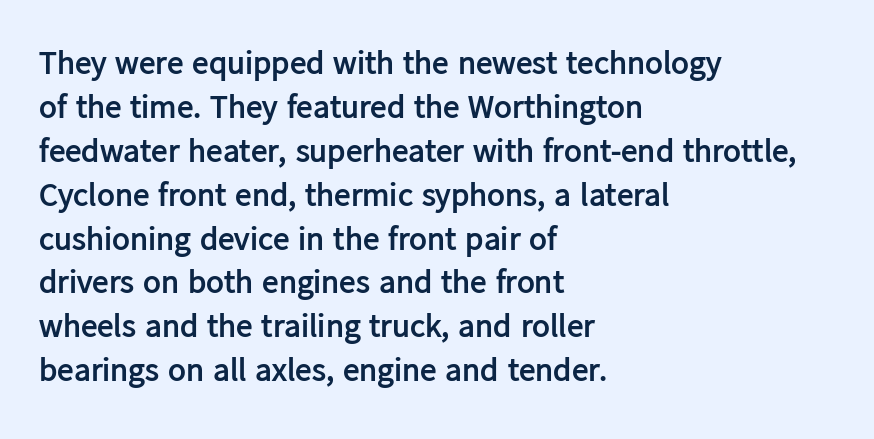
Standard letterfit; no display-style spreading of the glyphs. Serif or sans? Sans — the stroke terminals are bare. Posture: straight, roman, zero tilt. Is the type bold? Yes — the strokes are clearly thick and heavy. Typeset ragged right — the left edge is the straight one. Character widths vary here, with narrow letters taking less room than wide ones.
